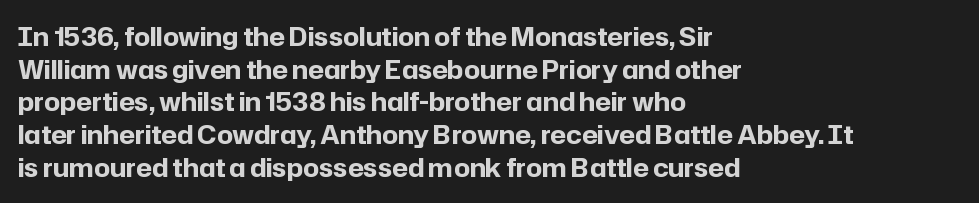
Q: Is the text bold? A: Yes.
Q: Is the text italic (slanted)? A: No, it is upright.
Q: Is the text underlined? A: No.
Q: How is the paragraph aligned? A: Left-aligned.
Q: Is the spacing between letters normal or unusually wide? A: Normal.
Q: Is the spacing between lines tight, normal or loose? A: Normal.
